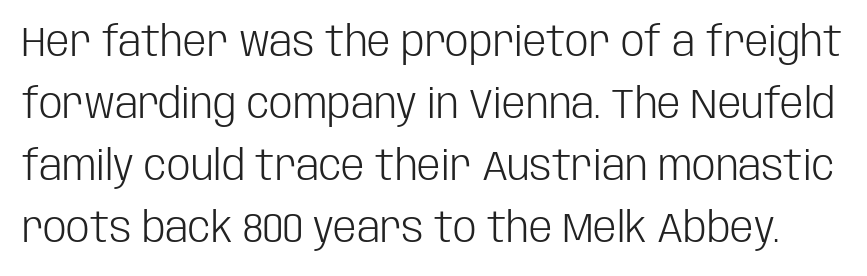
Stroke terminals: plain, sans-serif. This sample keeps an unexceptional amount of space between lines. The letters advance in unequal steps, a hallmark of proportional type. The weight tops out at a normal text grade. Glyph-to-glyph distance matches everyday printed text. Rendered with straight, roman letterforms.
